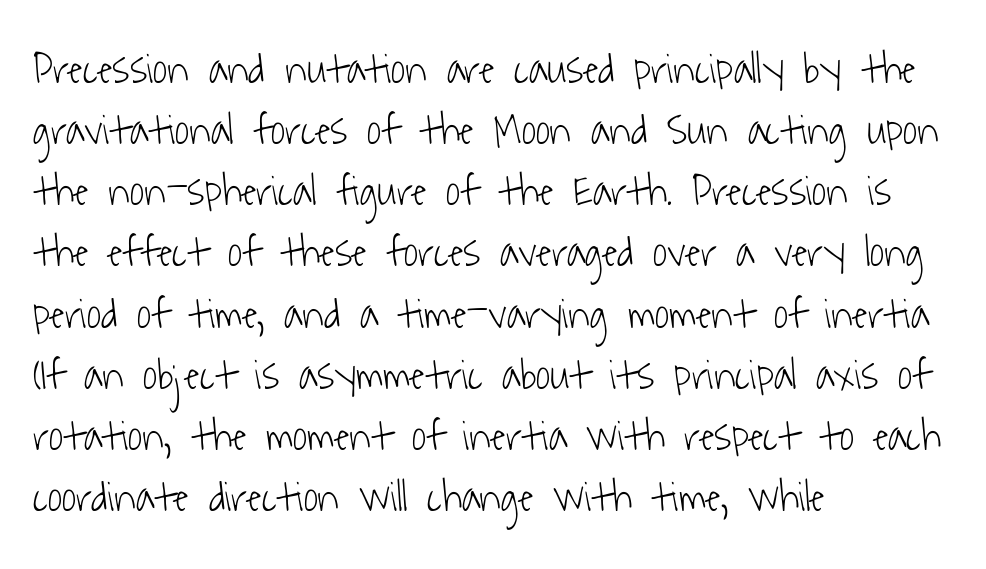
The image shows 44 px light, condensed sans-serif type; set left-aligned, normal line spacing (1.39x), normal letter spacing, not underlined; low stroke contrast and a medium x-height.
